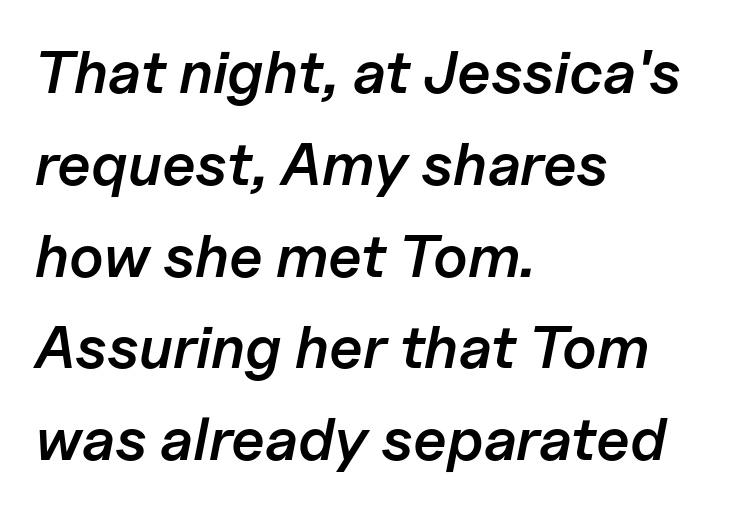
{"italic": "yes", "lean": "right", "slant_degrees": 11, "bold": "semi", "weight": "semibold", "width": "normal", "stroke_contrast": "low", "x_height": "medium", "monospaced": "no", "underline": "no", "align": "left", "line_spacing": "normal", "line_spacing_ratio": 1.53, "letter_spacing": "normal", "letter_spacing_em": 0.0, "glyph_px": 60}
